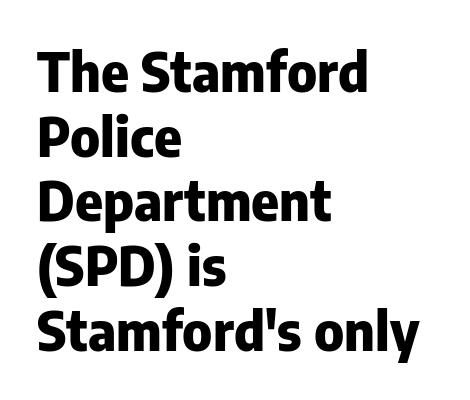
The image shows 53 px heavy sans-serif type, upright; set left-aligned, line spacing 1.22x, normal letter spacing, not underlined; low stroke contrast and a medium x-height.
